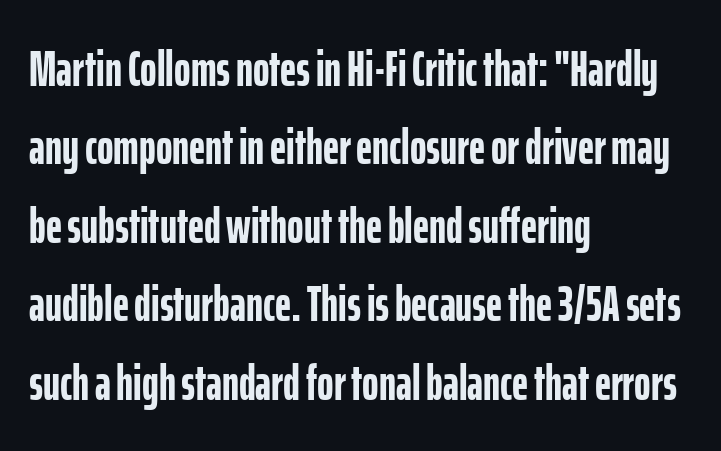
Q: Is the text bold? A: Yes.
Q: Is the text italic (slanted)? A: No, it is upright.
Q: Is the typeface a serif or a sans-serif typeface? A: Sans-serif.
Q: Is the text underlined? A: No.
Q: How is the paragraph aligned? A: Left-aligned.
Q: Is the spacing between letters normal or unusually wide? A: Normal.
Q: Is the spacing between lines tight, normal or loose? A: Normal.
Q: Width (condensed, normal, or wide)? A: Condensed.
Q: Stroke contrast? A: Low.
Q: x-height? A: Medium.
Q: Monospaced? A: No.
